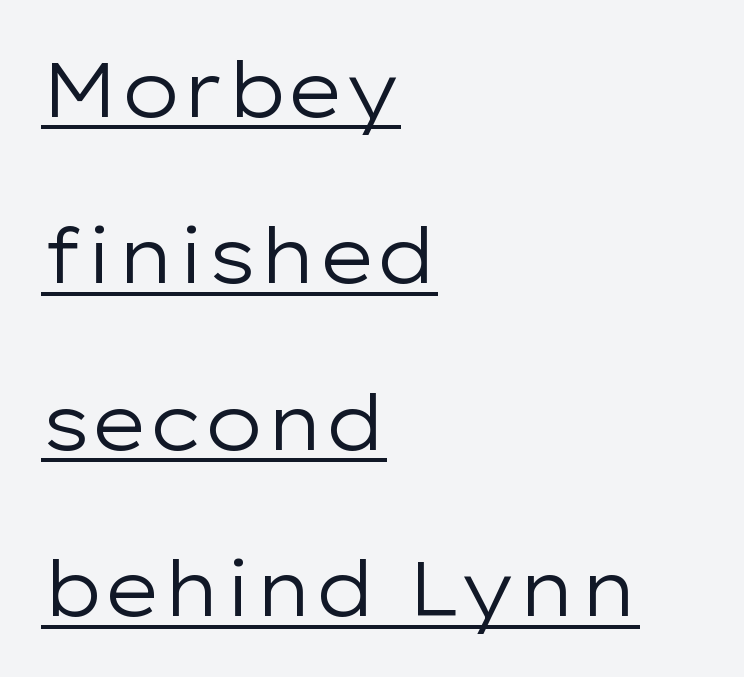
The image shows 76 px regular-weight, wide sans-serif type, upright; set left-aligned, loose line spacing (2.19x), normal letter spacing, underlined; low stroke contrast and a medium x-height.
